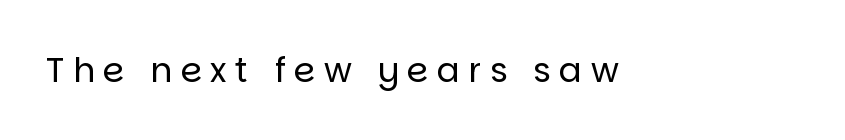
Q: Is the text bold? A: No.
Q: Is the text italic (slanted)? A: No, it is upright.
Q: Is the typeface a serif or a sans-serif typeface? A: Sans-serif.
Q: Is the text underlined? A: No.
Q: Is the spacing between letters normal or unusually wide? A: Unusually wide.
Q: Width (condensed, normal, or wide)? A: Normal.
Q: Stroke contrast? A: Low.
Q: x-height? A: Large.
Q: Monospaced? A: No.
